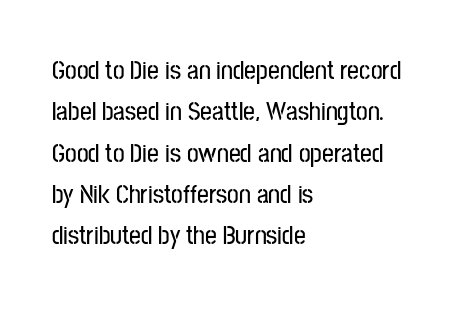
Honestly, there is no underline to notice here at all. Nothing unusual about the tracking: characters are spaced as the font intends. These lines stack with their left ends in a neat column. Posture: vertical. Normally led — the rows are evenly, conventionally spaced.
